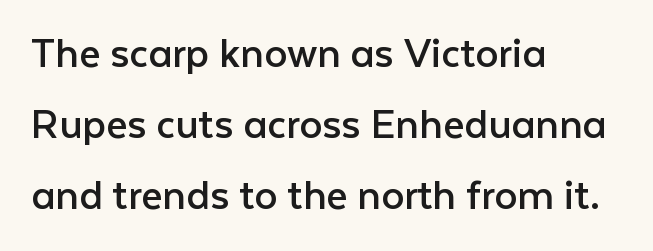
Which margin do the lines hug? The left one — the right edge is uneven. Look at the bottom of the vertical strokes: they stop flat, with no serifs. The baseline area is clear. The vertical gap from one line to the next is medium. Tracking here is standard; glyphs follow each other at the usual distance. Italic? Not at all — the glyphs are vertical.
